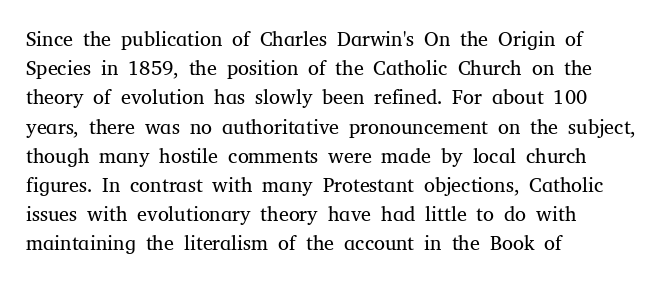
{"italic": "no", "bold": "no", "underline": "no", "align": "left", "line_spacing": "normal", "line_spacing_ratio": 1.46, "letter_spacing": "normal", "letter_spacing_em": 0.0, "glyph_px": 20}
